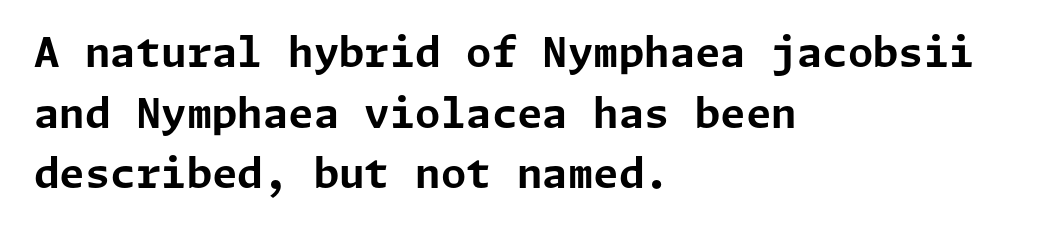
{"serif": "no", "italic": "no", "bold": "yes", "weight": "bold", "width": "normal", "stroke_contrast": "low", "x_height": "medium", "underline": "no", "align": "left", "line_spacing": "normal", "line_spacing_ratio": 1.48, "letter_spacing": "normal", "letter_spacing_em": 0.0, "glyph_px": 41}
